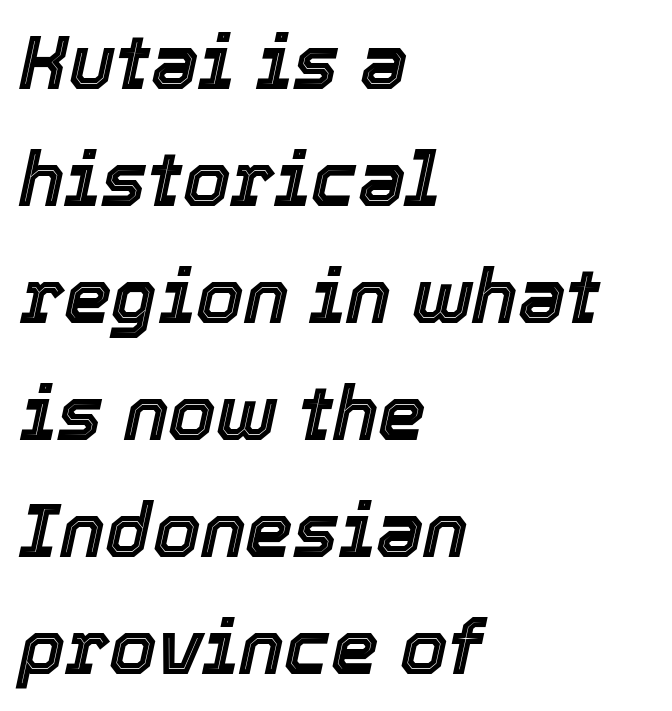
The image shows 76 px text type, italic (leaning right); set left-aligned, normal line spacing (1.54x), normal letter spacing, not underlined; a medium x-height.
